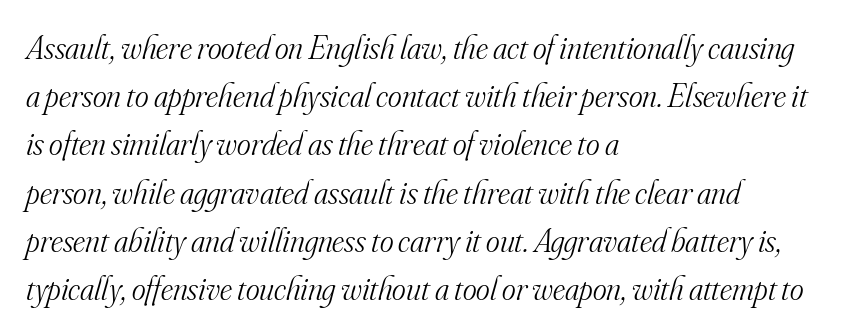
The image shows 33 px light serif type, italic (leaning right); set left-aligned, normal line spacing (1.46x), normal letter spacing, not underlined; medium stroke contrast and a small x-height.
